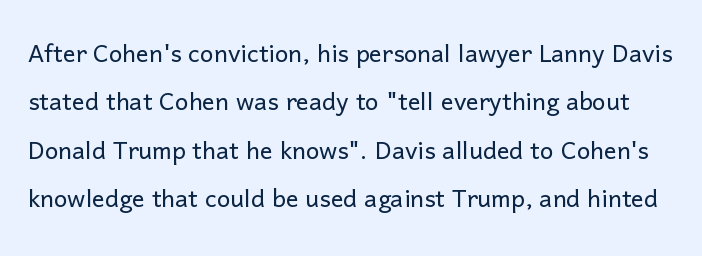
Q: Is the text bold? A: No.
Q: Is the text italic (slanted)? A: No, it is upright.
Q: Is the typeface a serif or a sans-serif typeface? A: Sans-serif.
Q: Is the text underlined? A: No.
Q: Is the spacing between letters normal or unusually wide? A: Normal.
Q: Is the spacing between lines tight, normal or loose? A: Normal.
Q: Width (condensed, normal, or wide)? A: Normal.
Q: Stroke contrast? A: Low.
Q: x-height? A: Medium.
Q: Monospaced? A: No.
